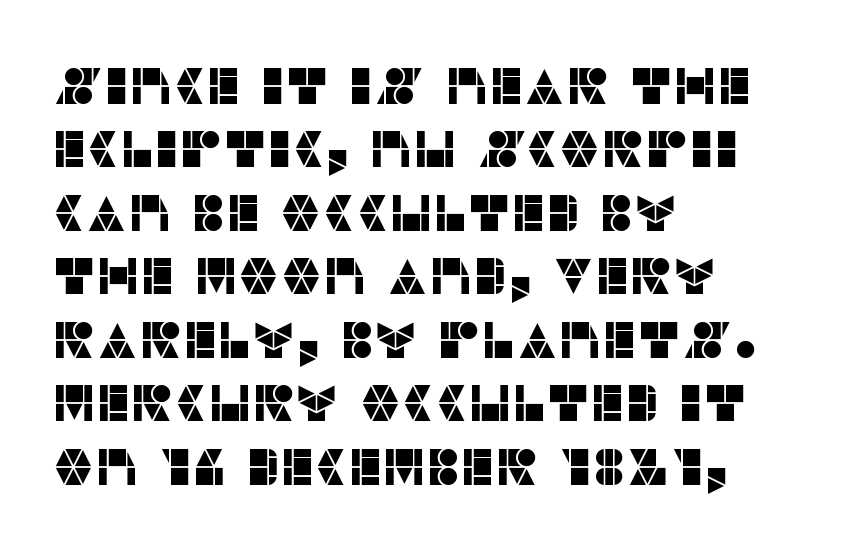
The image shows 52 px sans-serif type, upright; set left-aligned, line spacing 1.22x, normal letter spacing, not underlined; low stroke contrast and a large x-height.
